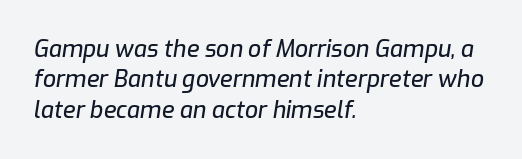
What stands out about the letter spacing? Nothing — it is the standard amount. Does the leading feel generous? No, just average. The glyphs are unaccompanied by any horizontal stroke below them. Reading down the block, your eye returns to a fixed left position each line.
